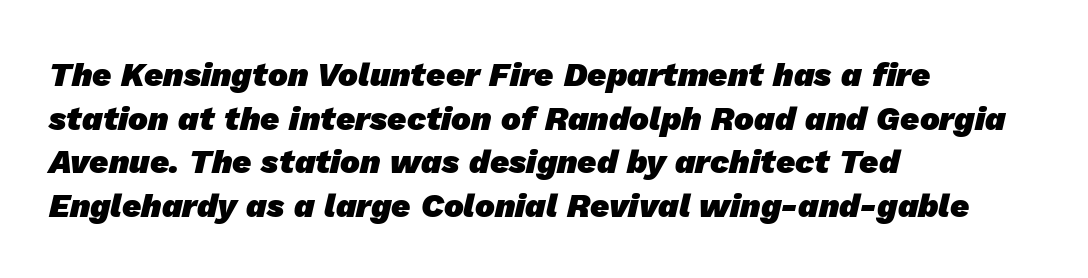
The image shows 33 px heavy sans-serif type; set left-aligned, normal line spacing (1.32x), normal letter spacing, not underlined; low stroke contrast and a medium x-height.
